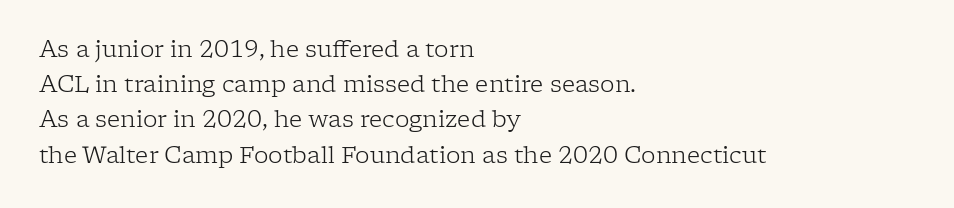
A typesetter would call this leading conventional body-copy spacing. Casual observation: everything's shoved over to the left. Counters stay open thanks to moderate or lighter strokes. The lettering stays uniformly vertical, giving the passage a roman look. No extra tracking has been applied to these lines. The gap between lines stays unmarked.
